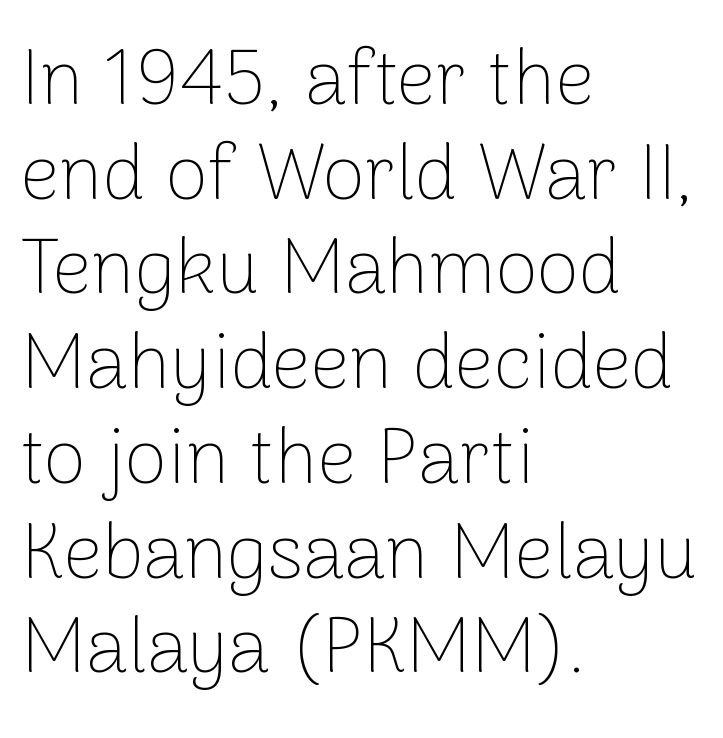
The letterforms sit at book weight or below. In terms of letterspacing, this is plain default setting. Rendered with straight, roman letterforms. Proportional: the letters do not fall into vertical columns. Only glyphs here, with clear space below each row. Note: no serifs on the glyphs.
